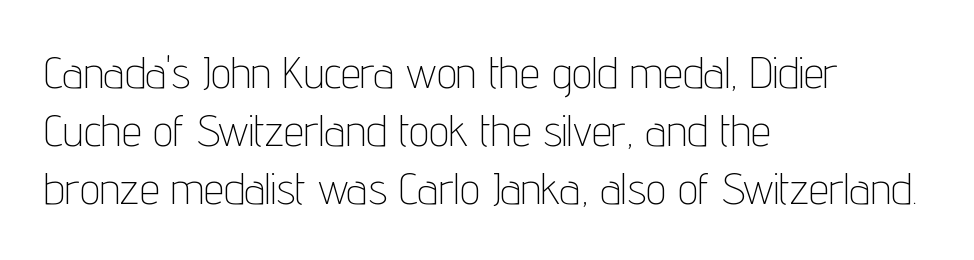
{"serif": "no", "italic": "no", "bold": "no", "weight": "thin", "width": "condensed", "stroke_contrast": "low", "x_height": "medium", "monospaced": "no", "underline": "no", "align": "left", "line_spacing": "normal", "line_spacing_ratio": 1.29, "letter_spacing": "normal", "letter_spacing_em": 0.0, "glyph_px": 45}
